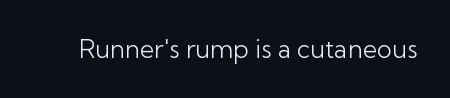
The image shows 25 px text type, upright; set normal letter spacing, not underlined.
